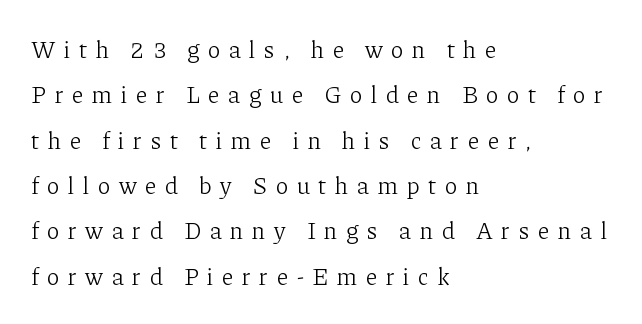
{"italic": "no", "bold": "no", "underline": "no", "align": "left", "line_spacing_ratio": 1.89, "letter_spacing": "wide", "letter_spacing_em": 0.36, "glyph_px": 24}
